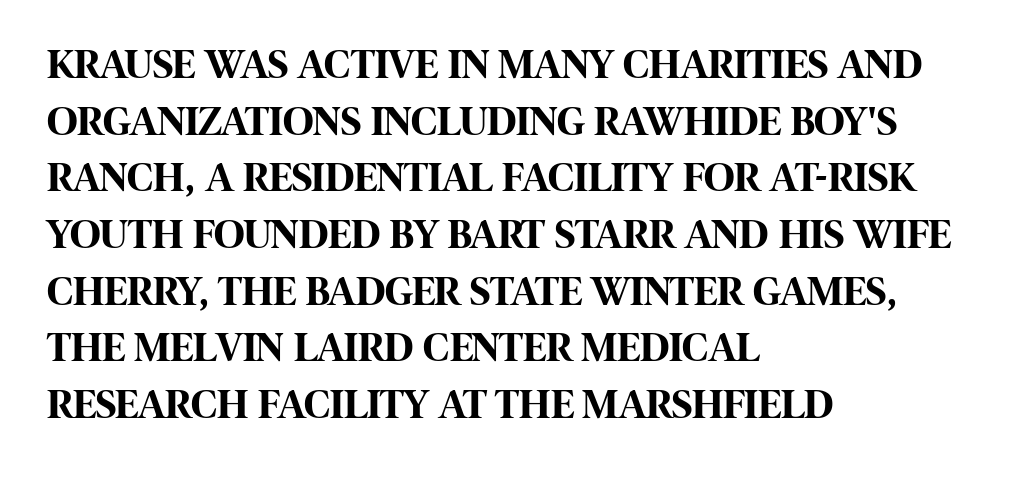
{"serif": "no", "italic": "no", "bold": "yes", "weight": "bold", "width": "condensed", "stroke_contrast": "high", "x_height": "large", "monospaced": "no", "underline": "no", "align": "left", "line_spacing": "normal", "line_spacing_ratio": 1.35, "letter_spacing": "normal", "letter_spacing_em": 0.0, "glyph_px": 42}
